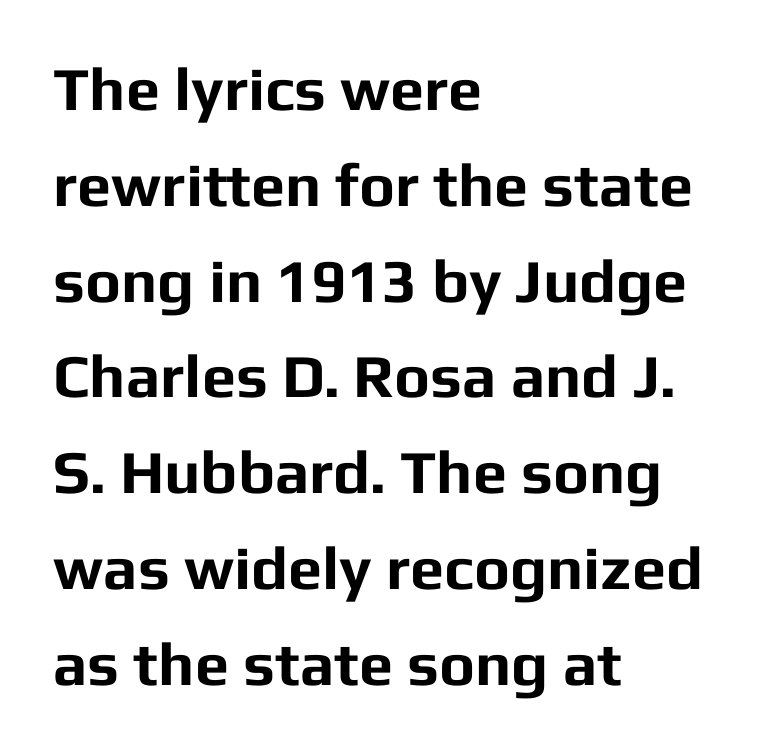
{"serif": "no", "italic": "no", "bold": "yes", "weight": "bold", "width": "normal", "stroke_contrast": "low", "x_height": "medium", "monospaced": "no", "underline": "no", "align": "left", "line_spacing": "normal", "line_spacing_ratio": 1.57, "letter_spacing": "normal", "letter_spacing_em": 0.0, "glyph_px": 61}
